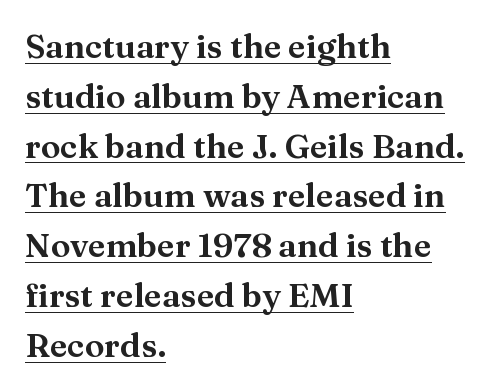
The image shows 33 px serif type, upright; set left-aligned, normal line spacing (1.51x), normal letter spacing, underlined; medium stroke contrast and a medium x-height.
